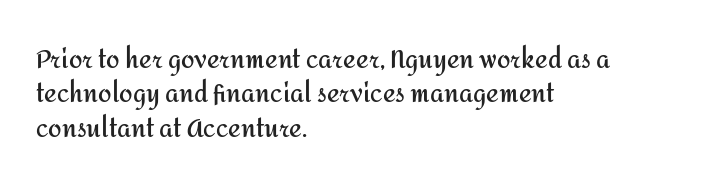
Q: Is the text bold? A: Yes.
Q: Is the text italic (slanted)? A: No, it is upright.
Q: Is the text underlined? A: No.
Q: How is the paragraph aligned? A: Left-aligned.
Q: Is the spacing between letters normal or unusually wide? A: Normal.
Q: Is the spacing between lines tight, normal or loose? A: Normal.
